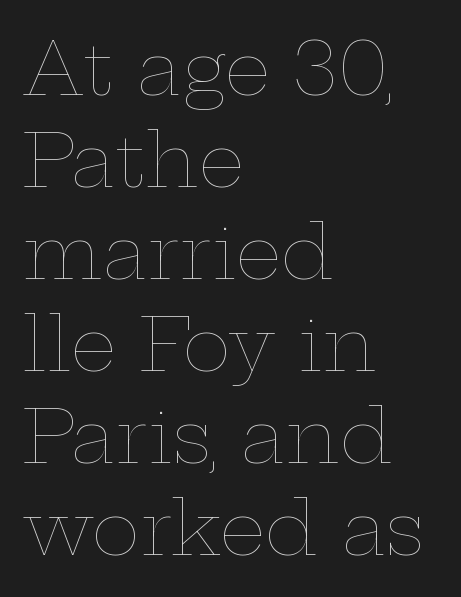
Leftover space on each line is placed entirely after the last word. Note the varied advance widths — an 'i' is clearly narrower than an 'm'. There is no visible air inserted between adjacent glyphs. Posture: straight, roman, zero tilt. Leading matches the norm, producing a regular column. The font sits on the lighter half of the weight spectrum, regular included.
